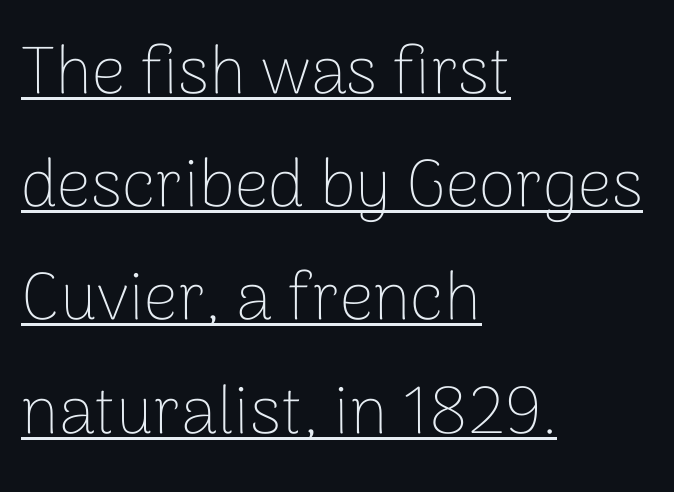
This rendering employs a face without finishing strokes, i.e., a sans-serif. Line spacing here is normal. Tall strokes in this sample are plumb rather than angled. These glyphs show unthickened strokes, regular width or finer. A continuous stroke trails under the words, as in a hyperlink.
